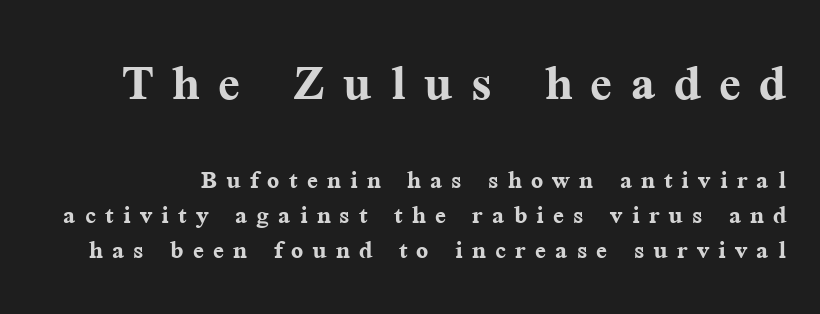
The image shows 64 px semibold serif type, upright; set tight line spacing (1.09x), unusually wide letter spacing (+0.29 em), not underlined; the first (top) block is 2.0x larger; medium stroke contrast and a medium x-height.
